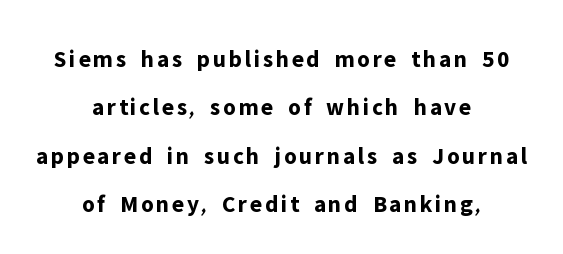
Q: Is the text bold? A: Yes.
Q: Is the text italic (slanted)? A: No, it is upright.
Q: Is the text underlined? A: No.
Q: How is the paragraph aligned? A: Centered.
Q: Is the spacing between lines tight, normal or loose? A: Loose.
